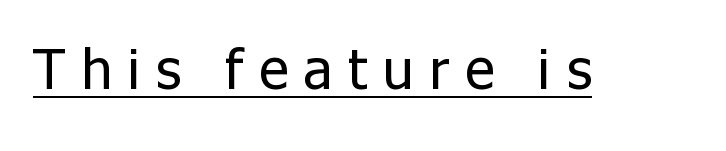
Is the letter spacing exaggerated? Yes — the characters are pushed far apart. Has an underline been added? It has. Counters stay open thanks to moderate or lighter strokes. Is this a fixed-width face? No — the glyphs have proportional, varying widths.
